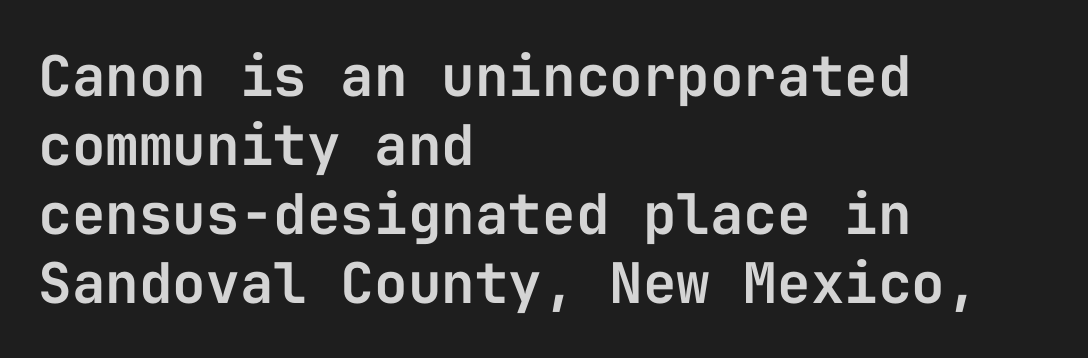
The image shows 56 px sans-serif type, upright, monospaced; set left-aligned, line spacing 1.23x, normal letter spacing, not underlined; low stroke contrast and a medium x-height.
